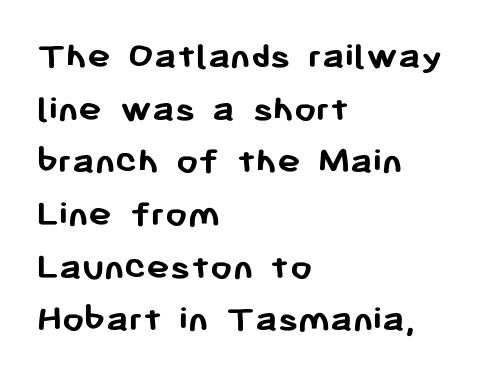
Q: Is the text bold? A: Yes.
Q: Is the text italic (slanted)? A: No, it is upright.
Q: Is the typeface a serif or a sans-serif typeface? A: Sans-serif.
Q: Is the text underlined? A: No.
Q: How is the paragraph aligned? A: Left-aligned.
Q: Is the spacing between letters normal or unusually wide? A: Normal.
Q: Is the spacing between lines tight, normal or loose? A: Normal.
Q: Width (condensed, normal, or wide)? A: Normal.
Q: Stroke contrast? A: Low.
Q: x-height? A: Medium.
Q: Monospaced? A: No.
